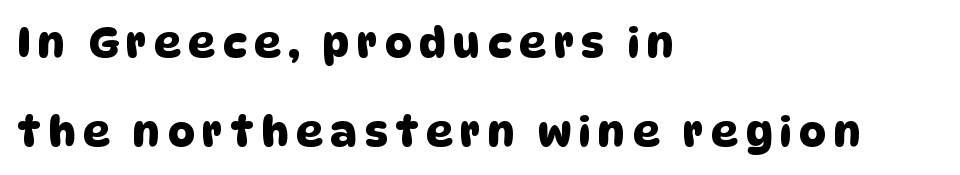
In CSS terms this would be text-align: left. Descenders are the only things crossing below the line. The leading is generous, giving the passage an open texture. Typographically, this falls in the sans-serif category.
